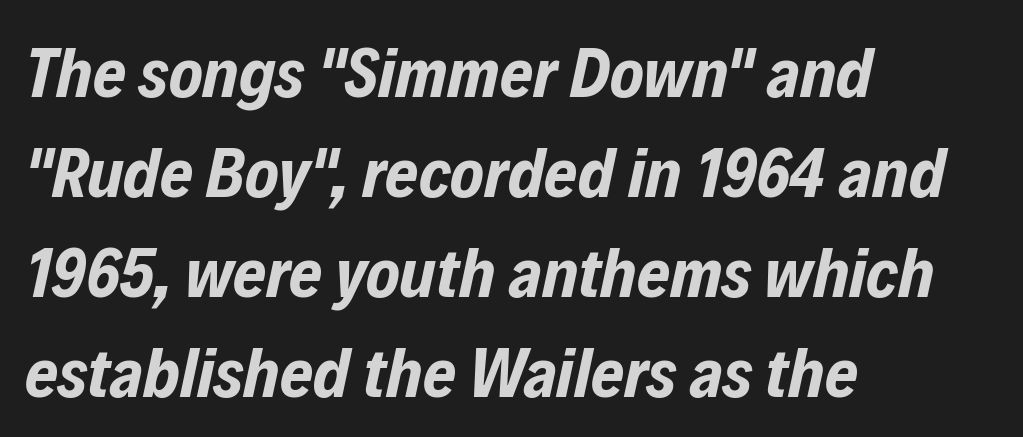
{"italic": "yes", "lean": "right", "slant_degrees": 12, "bold": "yes", "weight": "bold", "width": "condensed", "stroke_contrast": "low", "x_height": "medium", "monospaced": "no", "underline": "no", "align": "left", "line_spacing": "normal", "line_spacing_ratio": 1.41, "letter_spacing": "normal", "letter_spacing_em": 0.0, "glyph_px": 71}
